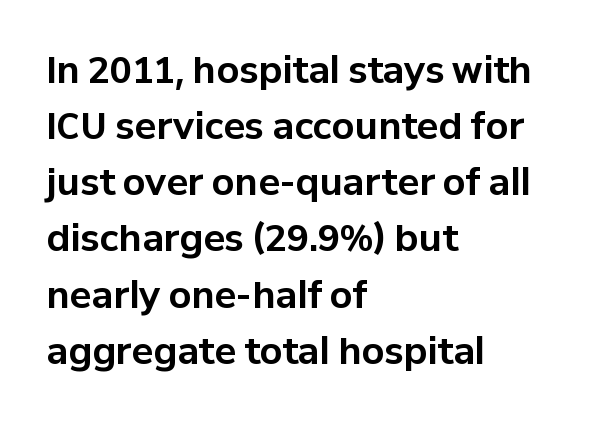
The image shows 36 px bold sans-serif type, upright; set left-aligned, normal line spacing (1.56x), normal letter spacing, not underlined; low stroke contrast and a medium x-height.
